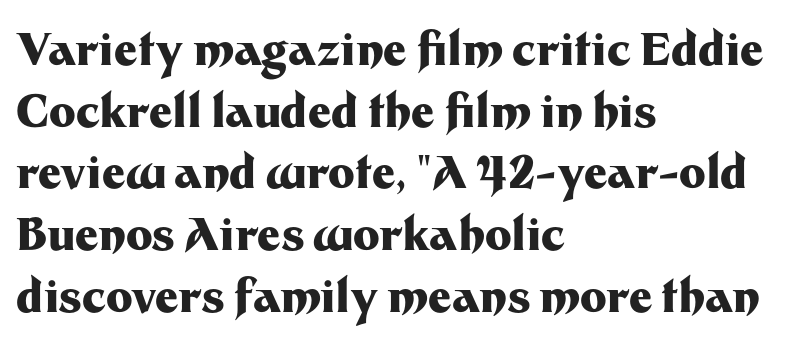
Q: Is the text bold? A: Yes.
Q: Is the text italic (slanted)? A: No, it is upright.
Q: Is the typeface a serif or a sans-serif typeface? A: Sans-serif.
Q: Is the text underlined? A: No.
Q: How is the paragraph aligned? A: Left-aligned.
Q: Is the spacing between letters normal or unusually wide? A: Normal.
Q: Is the spacing between lines tight, normal or loose? A: Normal.
Q: Width (condensed, normal, or wide)? A: Normal.
Q: Stroke contrast? A: Medium.
Q: x-height? A: Medium.
Q: Monospaced? A: No.
